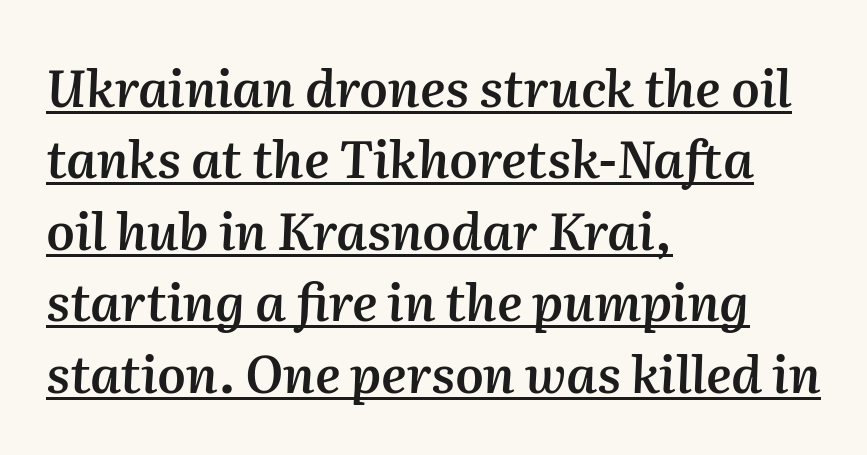
The text block is weighted toward the left margin, trailing off unevenly rightward. The lettering is marked with a stroke running underneath it. This block has exactly the height ordinary leading produces. This sample has the flowing, uneven cadence of proportional lettering. In terms of letterspacing, this is plain default setting.
